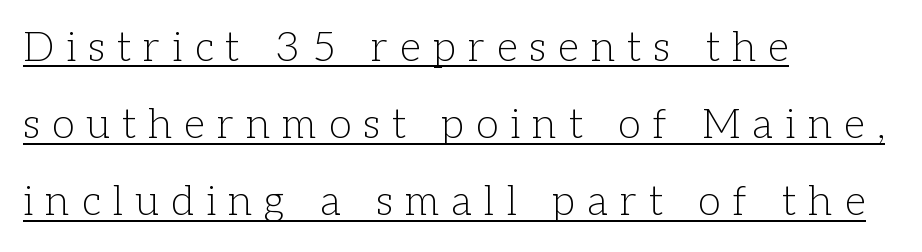
The image shows 41 px light serif type, upright; set left-aligned, line spacing 1.88x, unusually wide letter spacing (+0.3 em), underlined; low stroke contrast and a medium x-height.
